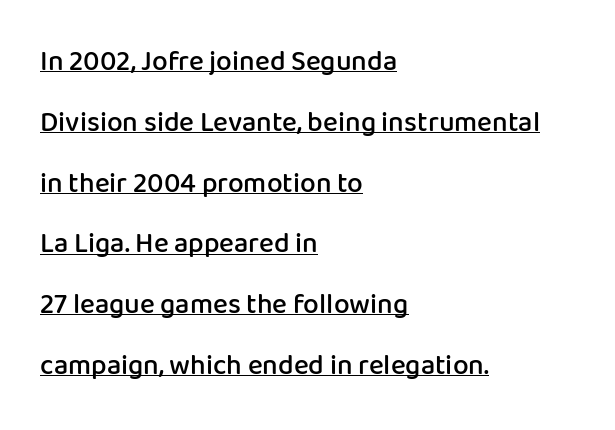
The strokes are fattened partway — semibold, not bold. I'd call this a sans setting — the letters go barefoot. The setting favours the left margin, as ordinary paragraphs usually do. You could not count columns in this text — the font is proportionally spaced. Beneath each row of characters lies a ruled line. Baseline-to-baseline distance is far greater than the letter height.
